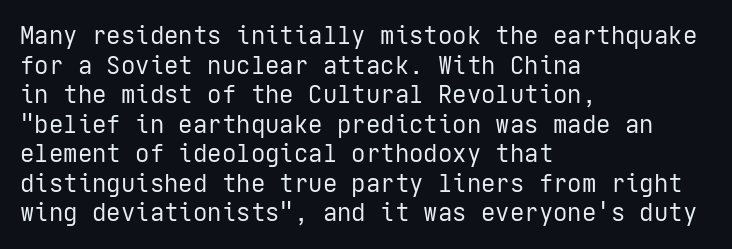
{"italic": "no", "bold": "no", "underline": "no", "align": "left", "line_spacing_ratio": 1.23, "letter_spacing": "normal", "letter_spacing_em": 0.0, "glyph_px": 24}
